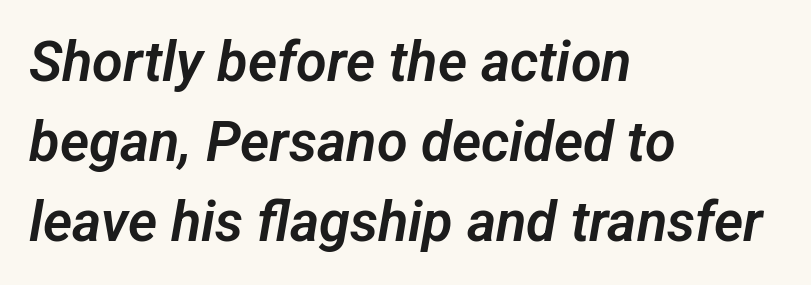
The image shows 56 px sans-serif type; set left-aligned, normal line spacing (1.43x), normal letter spacing, not underlined; low stroke contrast and a medium x-height.
